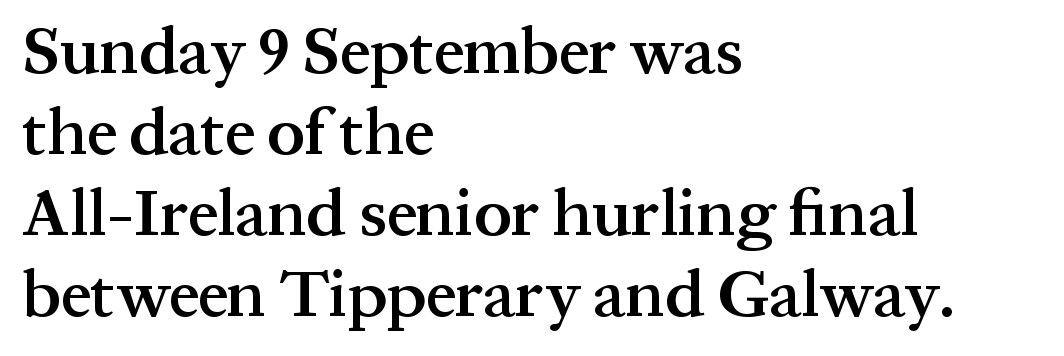
Do the letters lean? They stand straight. Heft: intermediate — a semibold. Stroke terminals: seriffed. Line starts are locked; line ends wander.
